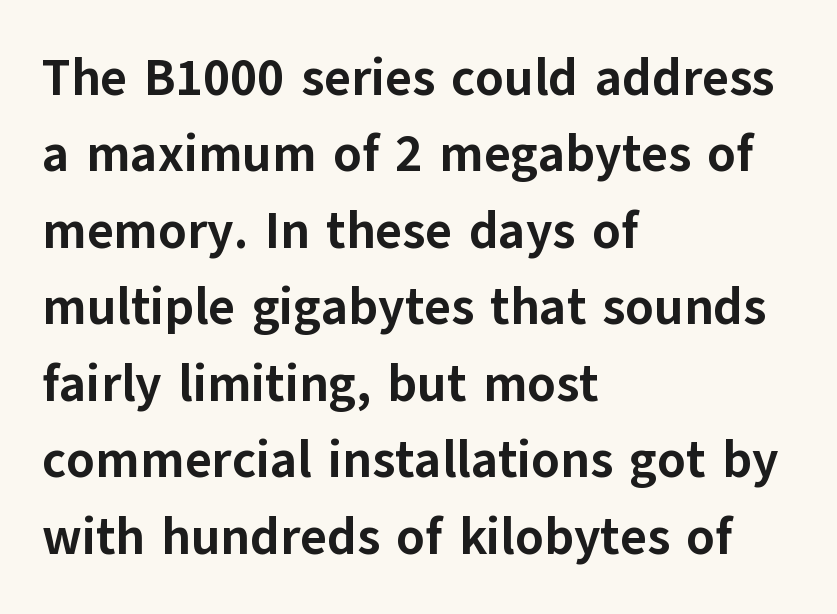
Q: Is the text bold? A: Yes.
Q: Is the text italic (slanted)? A: No, it is upright.
Q: Is the typeface a serif or a sans-serif typeface? A: Sans-serif.
Q: Is the text underlined? A: No.
Q: How is the paragraph aligned? A: Left-aligned.
Q: Is the spacing between letters normal or unusually wide? A: Normal.
Q: Is the spacing between lines tight, normal or loose? A: Normal.
Q: Width (condensed, normal, or wide)? A: Normal.
Q: Stroke contrast? A: Low.
Q: x-height? A: Medium.
Q: Monospaced? A: No.
